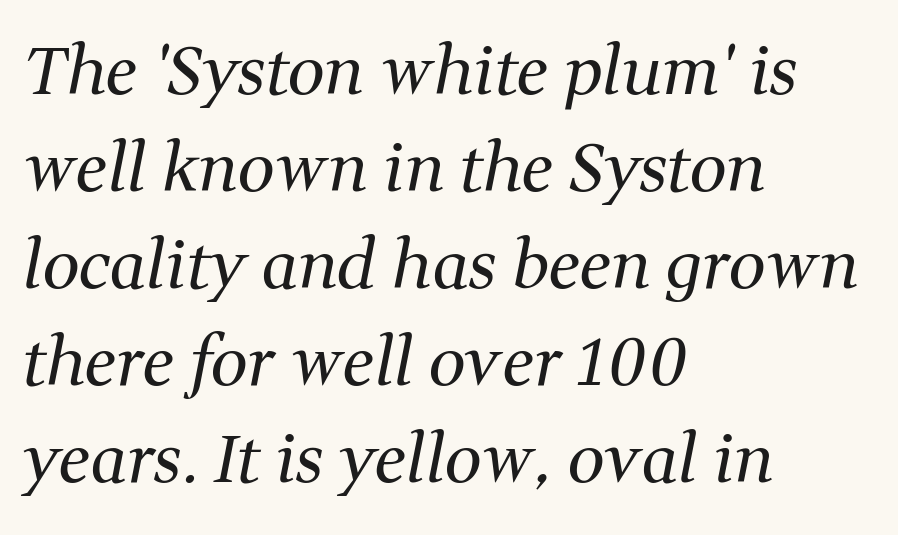
The image shows 66 px regular-weight serif type, italic (leaning right); set left-aligned, normal line spacing (1.47x), normal letter spacing, not underlined; medium stroke contrast and a medium x-height.
